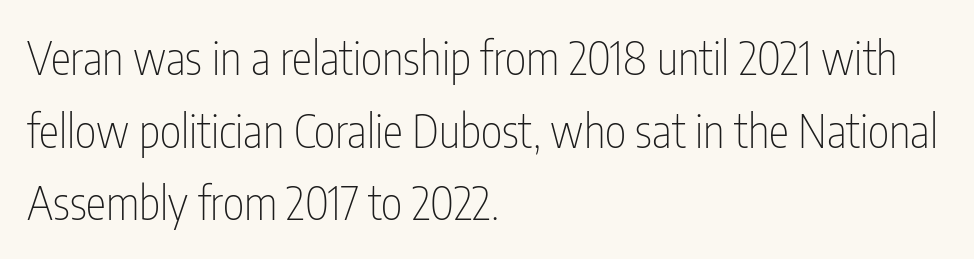
The image shows 46 px thin, condensed sans-serif type, upright; set left-aligned, normal line spacing (1.58x), normal letter spacing, not underlined; low stroke contrast and a medium x-height.
